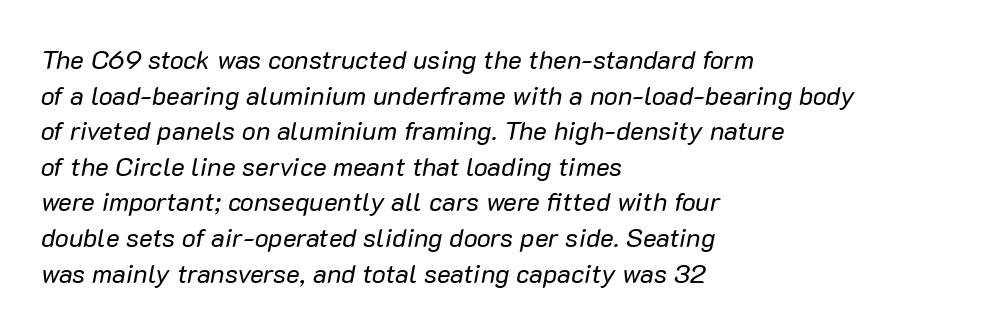
Q: Is the text bold? A: No.
Q: Is the text italic (slanted)? A: Yes, it leans right by about 10 degrees.
Q: Is the text underlined? A: No.
Q: How is the paragraph aligned? A: Left-aligned.
Q: Is the spacing between letters normal or unusually wide? A: Normal.
Q: Is the spacing between lines tight, normal or loose? A: Normal.
